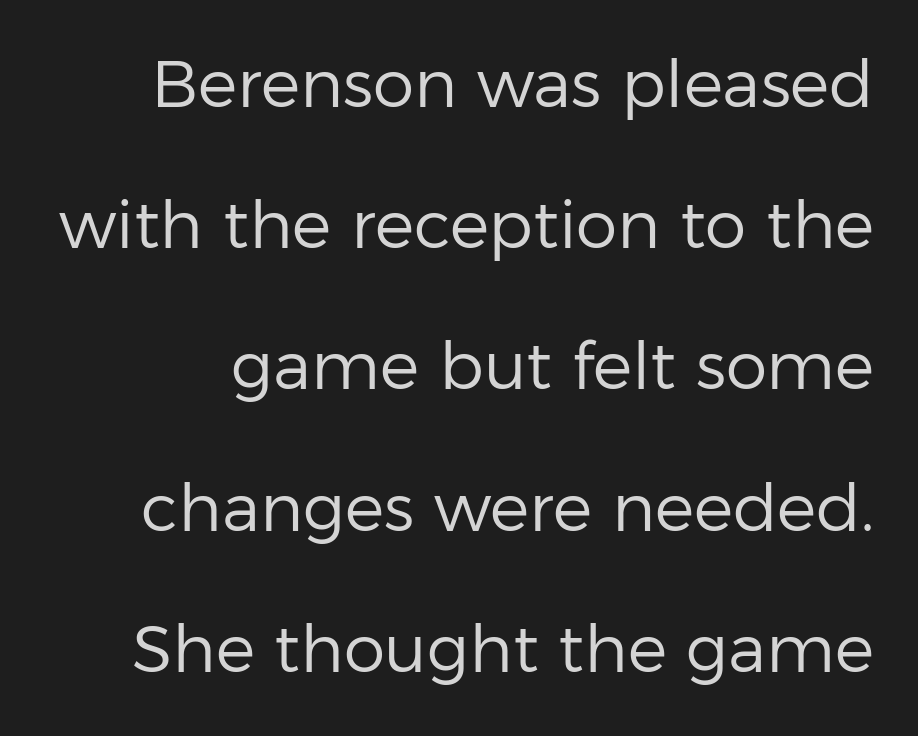
Decoration check: the copy has no underline. The rendering uses natural spacing where letterforms have individual widths. Successive baselines arrive slowly, with a big drop between each. Are there feet on the stems? There aren't — it's a sans. No letter is thick-stroked: the sample isn't bold.
